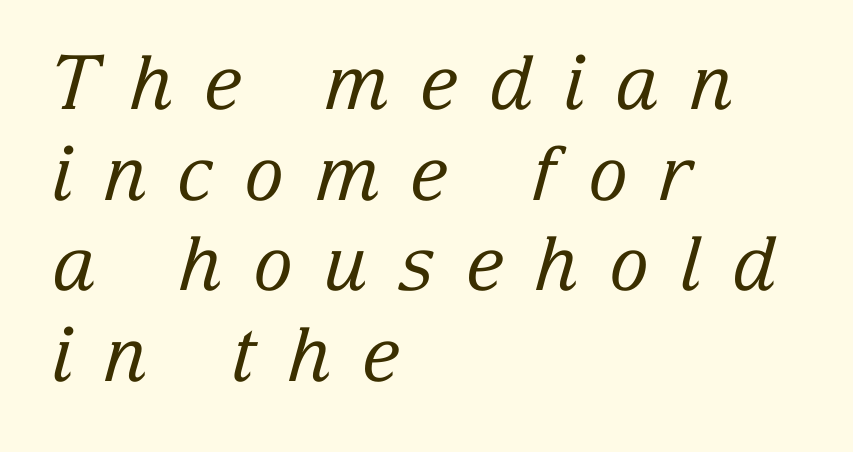
{"serif": "yes", "italic": "yes", "lean": "right", "slant_degrees": 15, "bold": "no", "weight": "regular", "width": "normal", "stroke_contrast": "low", "x_height": "medium", "monospaced": "no", "underline": "no", "align": "left", "line_spacing_ratio": 1.21, "letter_spacing": "wide", "letter_spacing_em": 0.41, "glyph_px": 75}
